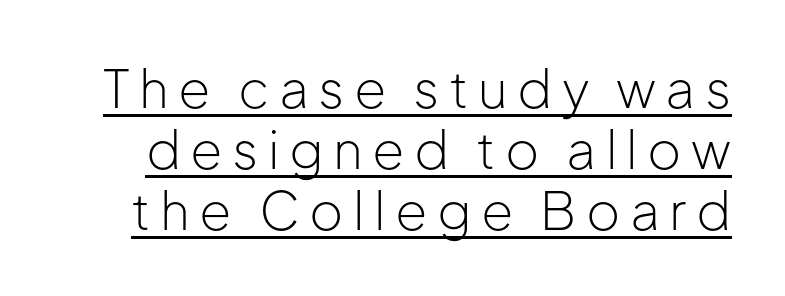
{"serif": "no", "italic": "no", "bold": "no", "weight": "light", "width": "normal", "stroke_contrast": "low", "x_height": "medium", "monospaced": "no", "underline": "yes", "line_spacing_ratio": 1.17, "glyph_px": 52}
